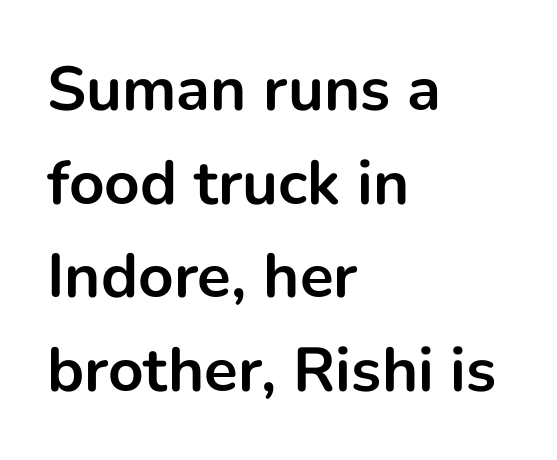
Q: Is the text bold? A: Yes.
Q: Is the text italic (slanted)? A: No, it is upright.
Q: Is the typeface a serif or a sans-serif typeface? A: Sans-serif.
Q: Is the text underlined? A: No.
Q: How is the paragraph aligned? A: Left-aligned.
Q: Is the spacing between letters normal or unusually wide? A: Normal.
Q: Is the spacing between lines tight, normal or loose? A: Normal.
Q: Width (condensed, normal, or wide)? A: Normal.
Q: Stroke contrast? A: Low.
Q: x-height? A: Medium.
Q: Monospaced? A: No.
